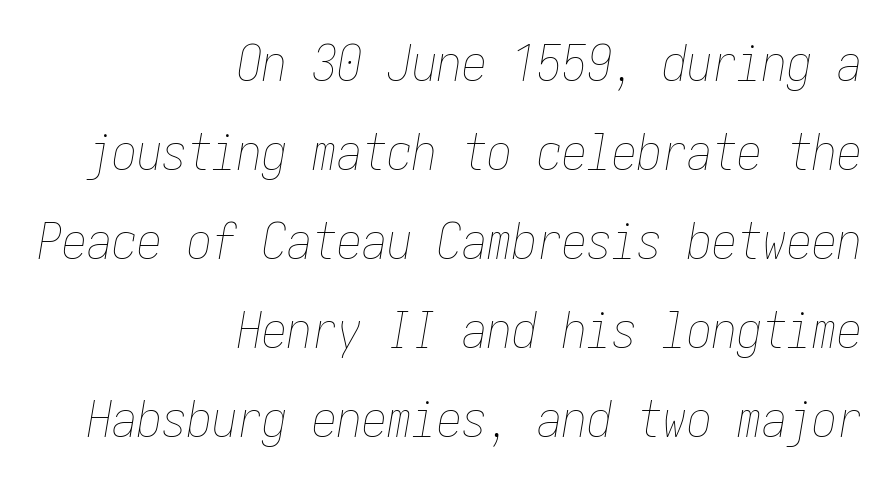
{"italic": "yes", "lean": "right", "slant_degrees": 10, "bold": "no", "weight": "thin", "width": "condensed", "stroke_contrast": "low", "x_height": "medium", "underline": "no", "align": "right", "line_spacing_ratio": 1.78, "letter_spacing": "normal", "letter_spacing_em": 0.0, "glyph_px": 50}
